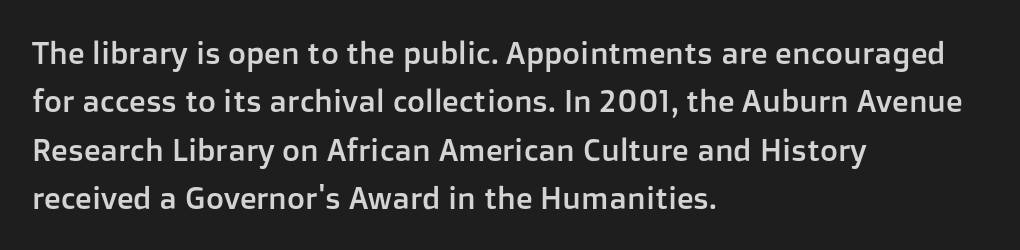
{"serif": "no", "italic": "no", "width": "normal", "stroke_contrast": "low", "x_height": "medium", "monospaced": "no", "underline": "no", "align": "left", "line_spacing": "normal", "line_spacing_ratio": 1.56, "letter_spacing": "normal", "letter_spacing_em": 0.0, "glyph_px": 31}
